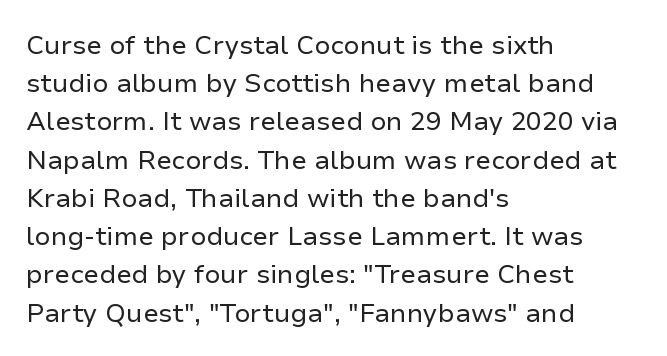
{"italic": "no", "bold": "no", "underline": "no", "align": "left", "line_spacing": "normal", "line_spacing_ratio": 1.47, "letter_spacing": "normal", "letter_spacing_em": 0.0, "glyph_px": 26}
